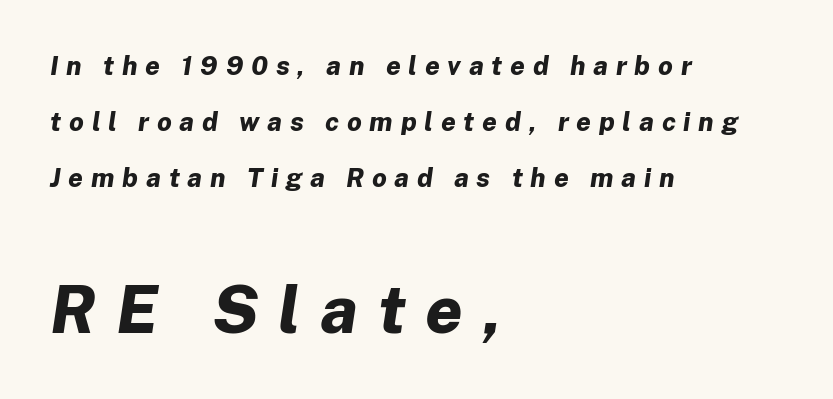
The gaps between neighbouring characters are conspicuously large. The face used here appears at its bigger size in the lower chunk. The foot of each line stays bare and open. Heft: maximum for text — a bold. Is the block centered? No — it sits flush against the left margin.
